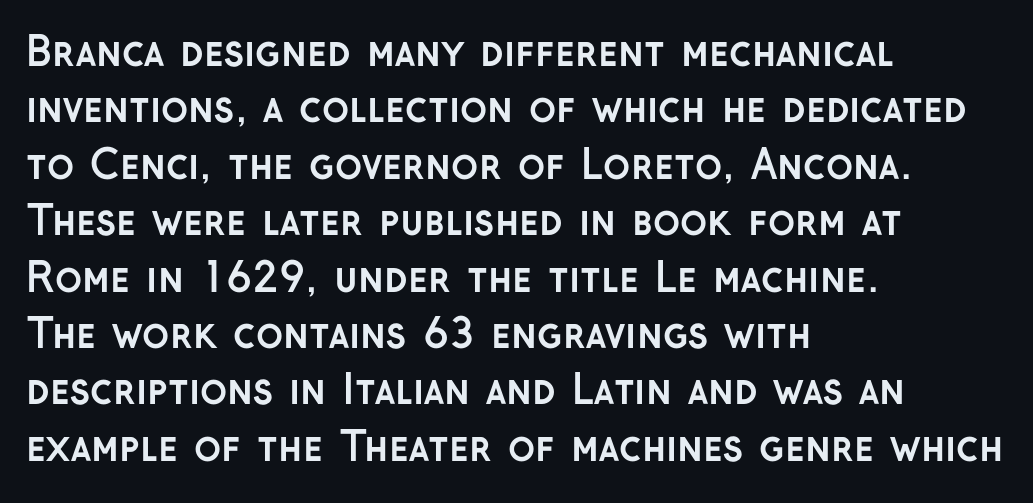
The image shows 40 px semibold sans-serif type, upright; set left-aligned, normal line spacing (1.41x), normal letter spacing, not underlined; low stroke contrast and a medium x-height.
